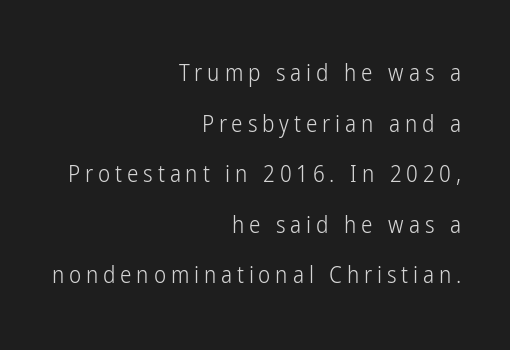
Q: Is the text bold? A: No.
Q: Is the text italic (slanted)? A: No, it is upright.
Q: Is the text underlined? A: No.
Q: How is the paragraph aligned? A: Right-aligned.
Q: Is the spacing between letters normal or unusually wide? A: Unusually wide.
Q: Is the spacing between lines tight, normal or loose? A: Loose.
